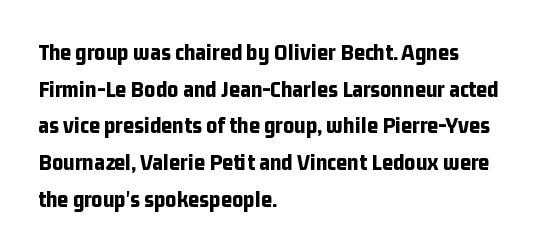
{"italic": "no", "bold": "yes", "underline": "no", "align": "left", "line_spacing": "normal", "line_spacing_ratio": 1.53, "letter_spacing": "normal", "letter_spacing_em": 0.0, "glyph_px": 24}
